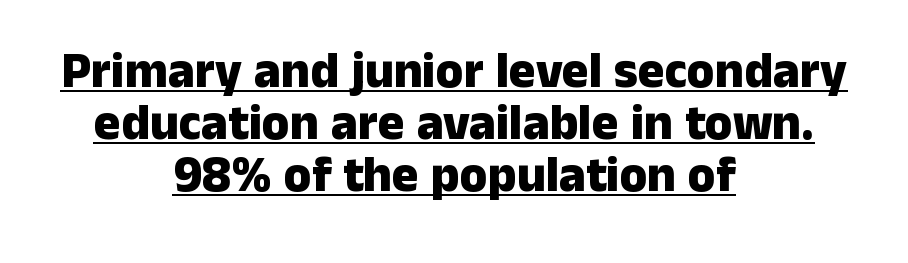
{"serif": "no", "italic": "no", "bold": "yes", "weight": "heavy", "width": "normal", "stroke_contrast": "low", "x_height": "medium", "monospaced": "no", "underline": "yes", "align": "center", "line_spacing": "tight", "line_spacing_ratio": 1.04, "letter_spacing": "normal", "letter_spacing_em": 0.0, "glyph_px": 50}
